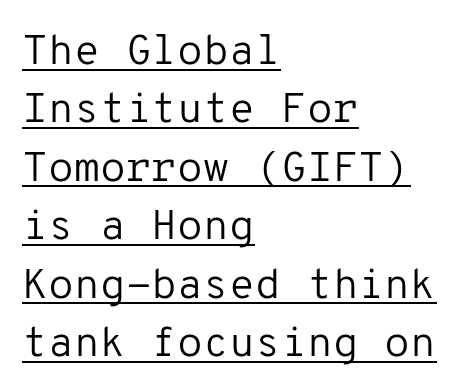
The image shows 42 px regular-weight sans-serif type, upright, monospaced; set left-aligned, normal line spacing (1.39x), normal letter spacing, underlined; low stroke contrast and a medium x-height.
